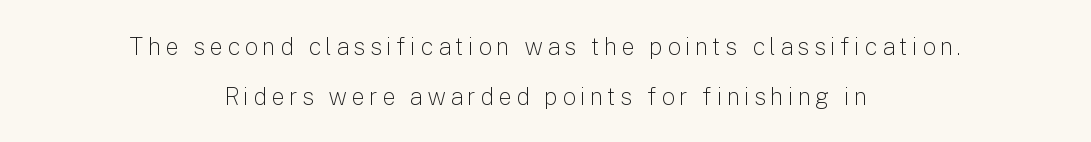
{"italic": "no", "bold": "no", "underline": "no", "align": "center", "line_spacing": "loose", "line_spacing_ratio": 2.07, "glyph_px": 24}
